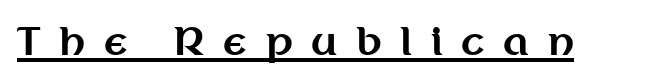
How heavy is the stroke? Heavy — this is a bold. No feet cap the strokes, marking this as sans-serif type. Loose tracking; the words dissolve into strings of separated letters. A typesetter would call this proportional, since set widths differ per character.
